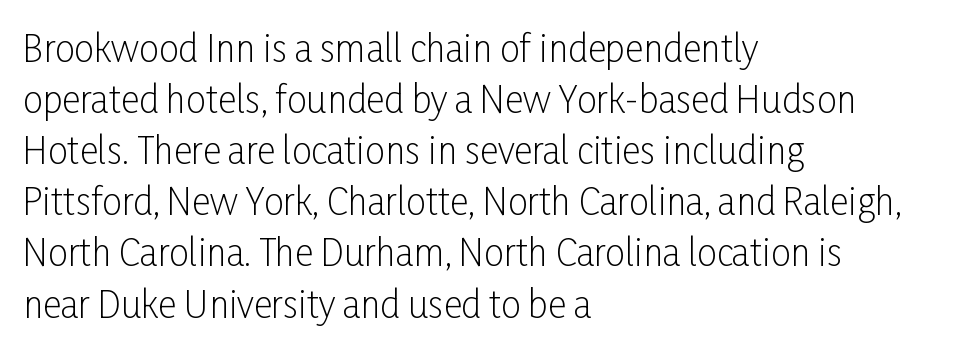
Q: Is the text bold? A: No.
Q: Is the text italic (slanted)? A: No, it is upright.
Q: Is the typeface a serif or a sans-serif typeface? A: Sans-serif.
Q: Is the text underlined? A: No.
Q: How is the paragraph aligned? A: Left-aligned.
Q: Is the spacing between letters normal or unusually wide? A: Normal.
Q: Is the spacing between lines tight, normal or loose? A: Normal.
Q: Width (condensed, normal, or wide)? A: Condensed.
Q: Stroke contrast? A: Low.
Q: x-height? A: Medium.
Q: Monospaced? A: No.
